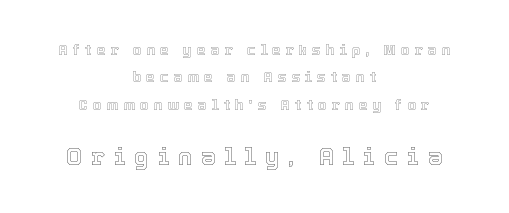
Q: Is the text italic (slanted)? A: No, it is upright.
Q: Is the text underlined? A: No.
Q: How is the paragraph aligned? A: Centered.
Q: Is the spacing between letters normal or unusually wide? A: Unusually wide.
Q: Is the spacing between lines tight, normal or loose? A: Loose.
Q: Which block of text is set in a larger size, the first (top) or the second (bottom)? A: The second (bottom) one.
